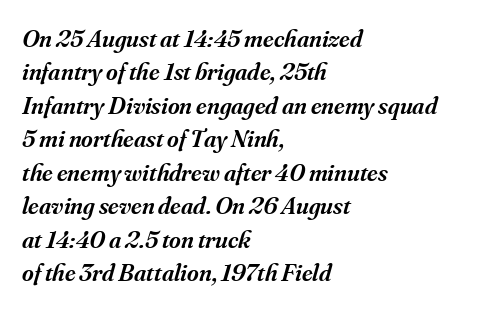
Q: Is the text bold? A: Semi-bold.
Q: Is the text italic (slanted)? A: Yes, it leans right by about 16 degrees.
Q: Is the text underlined? A: No.
Q: How is the paragraph aligned? A: Left-aligned.
Q: Is the spacing between letters normal or unusually wide? A: Normal.
Q: Is the spacing between lines tight, normal or loose? A: Normal.
